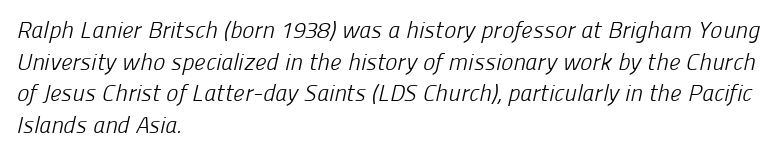
No letter is thick-stroked: the sample isn't bold. If you measured baseline to baseline, you'd find a middling distance. Check the space under the baseline: it is left empty. Where is the straight margin? On the left.
